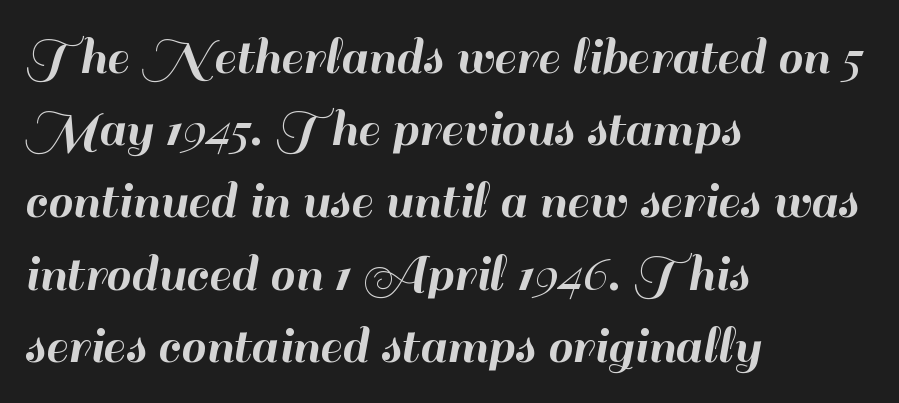
Q: Is the text italic (slanted)? A: Yes.
Q: Is the typeface a serif or a sans-serif typeface? A: Sans-serif.
Q: Is the text underlined? A: No.
Q: How is the paragraph aligned? A: Left-aligned.
Q: Is the spacing between letters normal or unusually wide? A: Normal.
Q: Is the spacing between lines tight, normal or loose? A: Normal.
Q: Width (condensed, normal, or wide)? A: Normal.
Q: Stroke contrast? A: High.
Q: x-height? A: Small.
Q: Monospaced? A: No.
